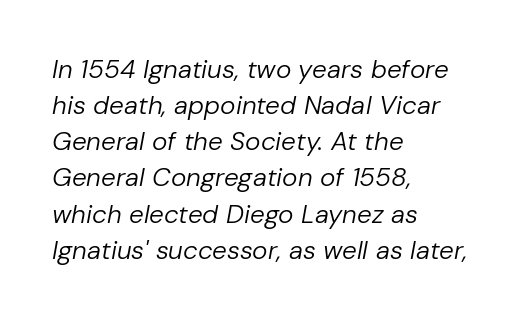
{"italic": "yes", "lean": "right", "slant_degrees": 10, "bold": "no", "underline": "no", "align": "left", "line_spacing": "normal", "line_spacing_ratio": 1.39, "letter_spacing": "normal", "letter_spacing_em": 0.0, "glyph_px": 26}
